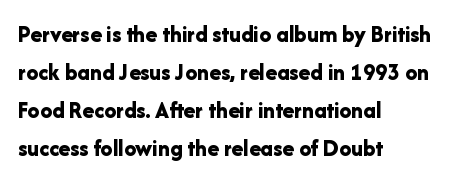
Any mark beneath the type? The region is blank. The letters stand upright; this is a roman face. The type is set solid horizontally, with unmodified tracking. Which margin do the lines hug? The left one — the right edge is uneven. The rendering uses a bold face; every stroke is thick and dark.
